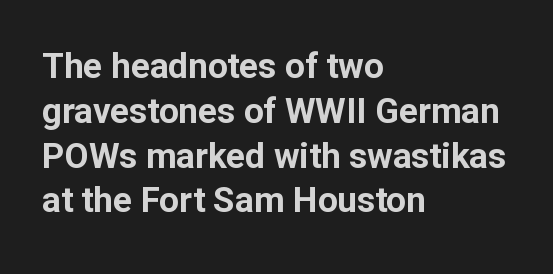
Q: Is the text bold? A: Yes.
Q: Is the text italic (slanted)? A: No, it is upright.
Q: Is the typeface a serif or a sans-serif typeface? A: Sans-serif.
Q: Is the text underlined? A: No.
Q: How is the paragraph aligned? A: Left-aligned.
Q: Is the spacing between letters normal or unusually wide? A: Normal.
Q: Is the spacing between lines tight, normal or loose? A: Normal.
Q: Width (condensed, normal, or wide)? A: Normal.
Q: Stroke contrast? A: Low.
Q: x-height? A: Medium.
Q: Monospaced? A: No.
